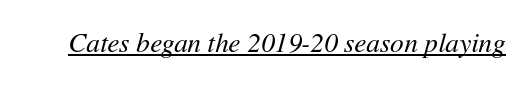
Yep, that's italic — everything's leaning. A baseline rule has been typeset under these characters. Letters have the restrained weight of plain body copy at most. Tracking value appears to be zero — textbook default spacing.
